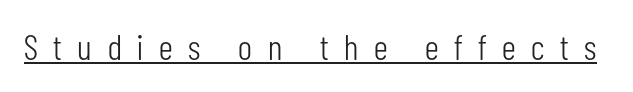
The image shows 36 px light, condensed sans-serif type, upright; set unusually wide letter spacing (+0.43 em), underlined; low stroke contrast and a medium x-height.
